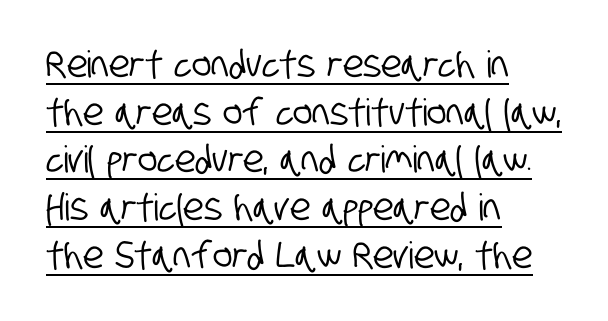
The image shows 37 px condensed sans-serif type; set left-aligned, normal line spacing (1.29x), normal letter spacing, underlined; low stroke contrast and a large x-height.
